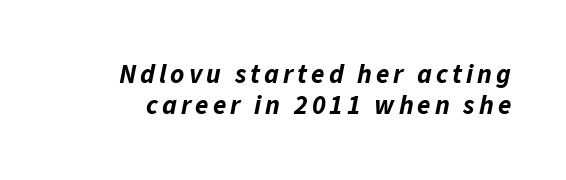
Q: Is the text bold? A: Yes.
Q: Is the text italic (slanted)? A: Yes, it leans right by about 11 degrees.
Q: Is the text underlined? A: No.
Q: Is the spacing between lines tight, normal or loose? A: Tight.
